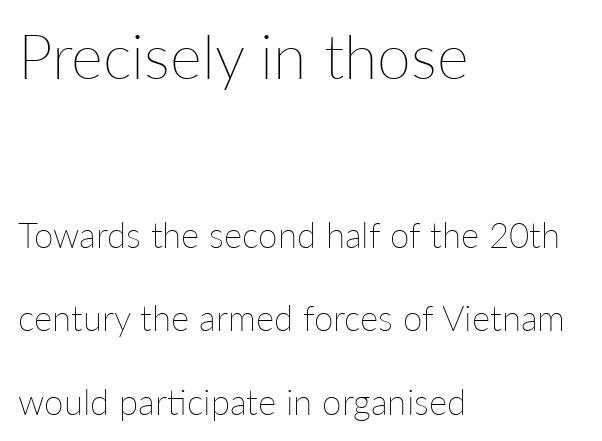
A typesetter would call this proportional, since set widths differ per character. The passage is arranged the way most books set body copy — flush left. Stroke thickness stays within the range of a standard reading face or lighter. Is the letter spacing exaggerated? No — it looks like the ordinary default. The lettering stays uniformly vertical, giving the passage a roman look.
